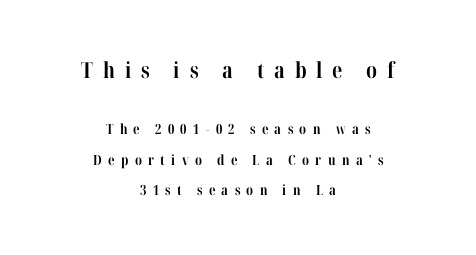
Nobody drew a line under any word here. Short note: letters widely spaced. The rendering positions every line midway between the sides. Visually, the top section dominates because its glyphs are scaled up.
